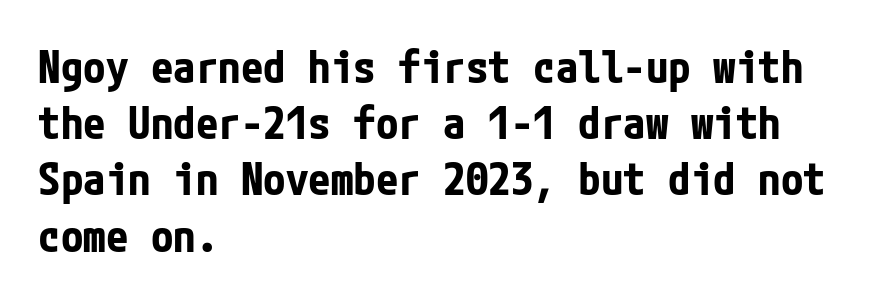
The image shows 45 px bold, condensed sans-serif type, upright; set left-aligned, normal line spacing (1.25x), normal letter spacing, not underlined; low stroke contrast and a medium x-height.
